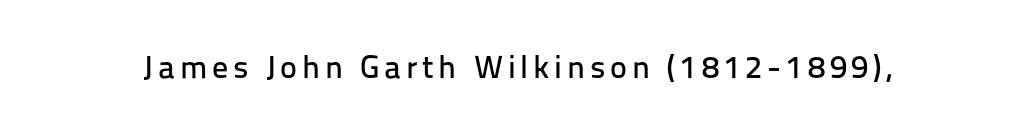
The image shows 32 px sans-serif type, upright; set not underlined; low stroke contrast and a medium x-height.
